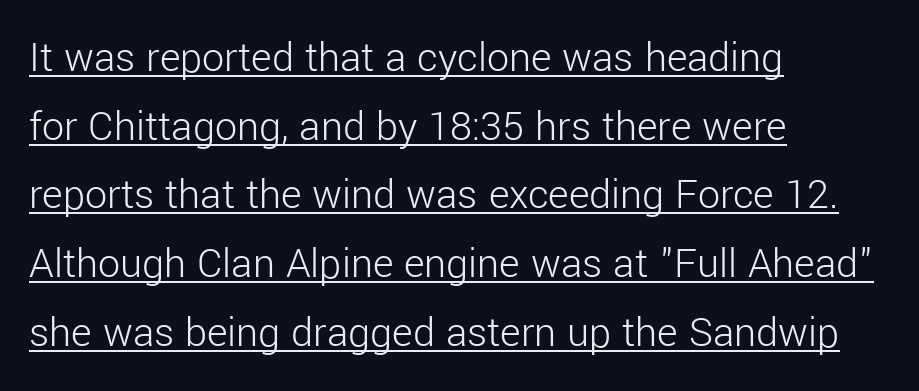
The image shows 44 px light sans-serif type, upright; set left-aligned, normal line spacing (1.56x), normal letter spacing, underlined; low stroke contrast and a medium x-height.
